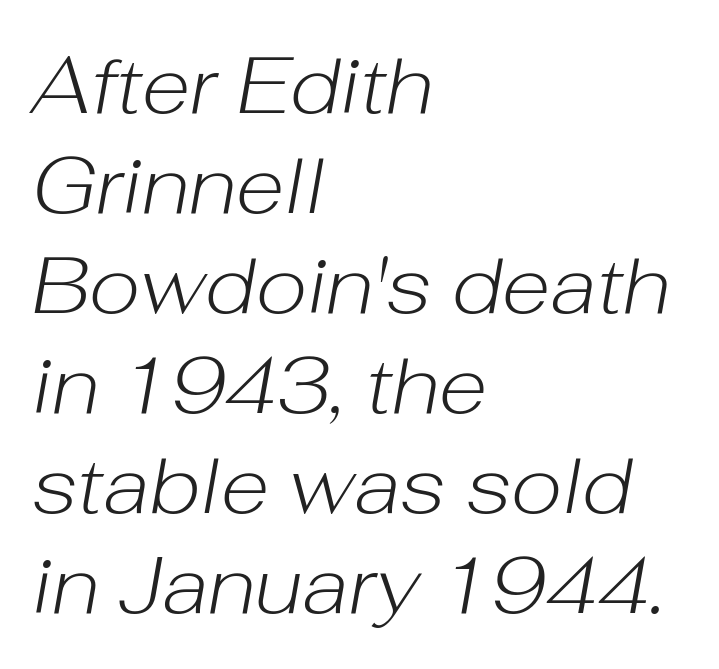
{"italic": "yes", "lean": "right", "slant_degrees": 10, "bold": "no", "weight": "light", "width": "normal", "stroke_contrast": "low", "x_height": "medium", "monospaced": "no", "underline": "no", "align": "left", "line_spacing": "normal", "line_spacing_ratio": 1.25, "letter_spacing": "normal", "letter_spacing_em": 0.0, "glyph_px": 80}
